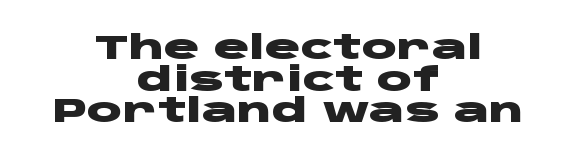
The image shows 33 px heavy, wide sans-serif type, upright; set centered, tight line spacing (0.96x), normal letter spacing, not underlined; low stroke contrast and a large x-height.
